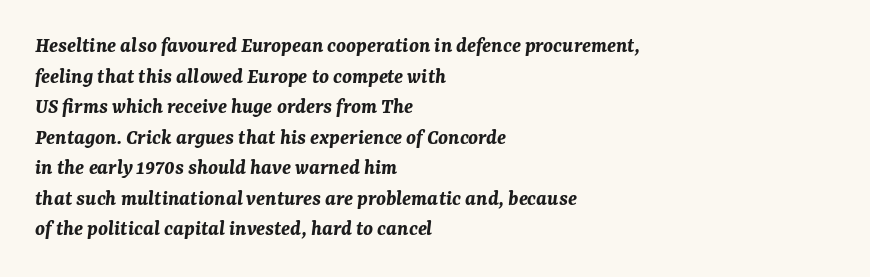
Q: Is the text bold? A: Yes.
Q: Is the text italic (slanted)? A: Yes, it leans right by about 7 degrees.
Q: Is the text underlined? A: No.
Q: How is the paragraph aligned? A: Left-aligned.
Q: Is the spacing between letters normal or unusually wide? A: Normal.
Q: Is the spacing between lines tight, normal or loose? A: Normal.
